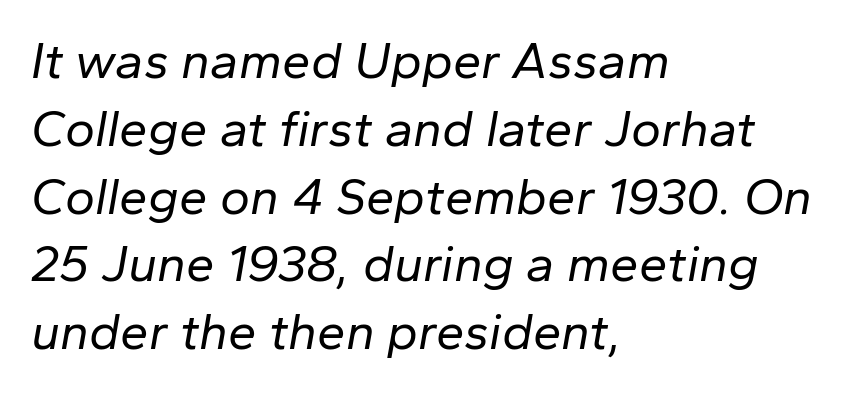
The image shows 51 px regular-weight type, italic (leaning right); set left-aligned, normal line spacing (1.33x), normal letter spacing, not underlined; low stroke contrast and a medium x-height.
